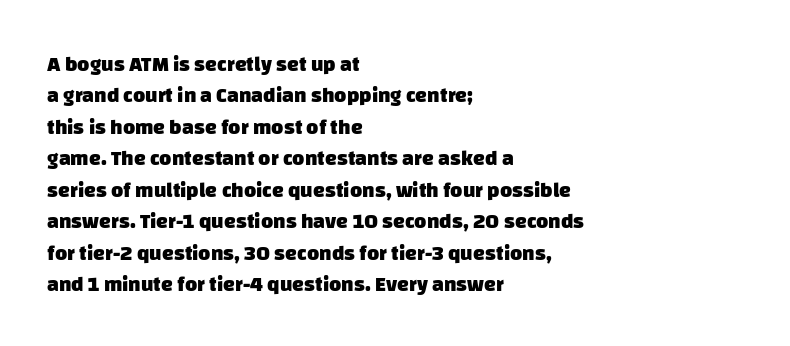
Thick stems and heavy bowls — unmistakably bold. Anything drawn beneath the words? Only blank space. There is no visible air inserted between adjacent glyphs. The rendering uses a moderate line-height, typical for paragraphs. The ragged edge is on the right, which tells us the setting is flush left.
